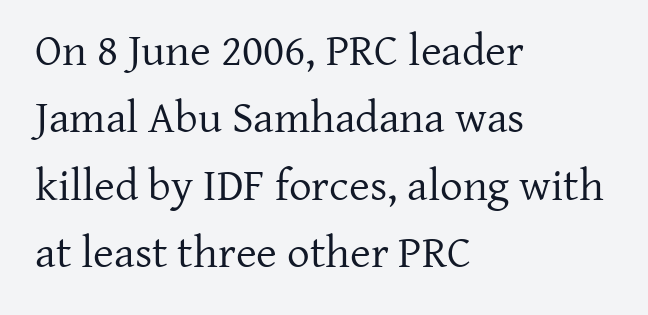
Q: Is the text bold? A: No.
Q: Is the text italic (slanted)? A: No, it is upright.
Q: Is the typeface a serif or a sans-serif typeface? A: Serif.
Q: Is the text underlined? A: No.
Q: How is the paragraph aligned? A: Left-aligned.
Q: Is the spacing between letters normal or unusually wide? A: Normal.
Q: Is the spacing between lines tight, normal or loose? A: Normal.
Q: Width (condensed, normal, or wide)? A: Normal.
Q: Stroke contrast? A: Low.
Q: x-height? A: Medium.
Q: Monospaced? A: No.
